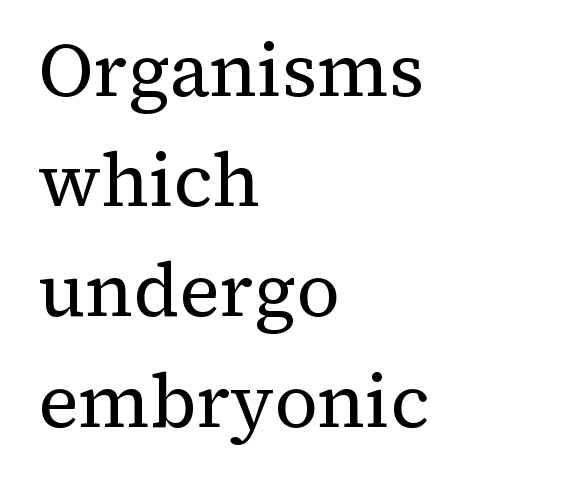
The image shows 75 px regular-weight serif type, upright; set left-aligned, normal line spacing (1.47x), normal letter spacing, not underlined; medium stroke contrast and a medium x-height.
